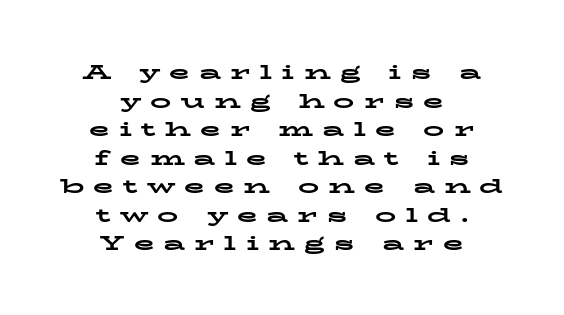
The glyphs are unaccompanied by any horizontal stroke below them. The passage shown has open, widely tracked lettering throughout. The vertical gap from one line to the next is medium. Plenty of ink on the page — the face is bold.
